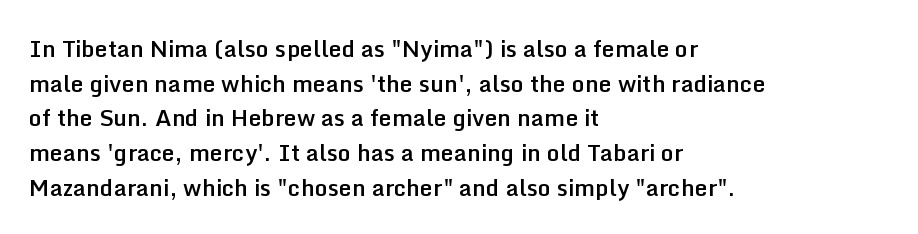
Students, observe: this is what conventionally led text looks like. Any mark beneath the type? The region is blank. On the weight axis this lands at semibold, roughly 600. These lines stack with their left ends in a neat column.
